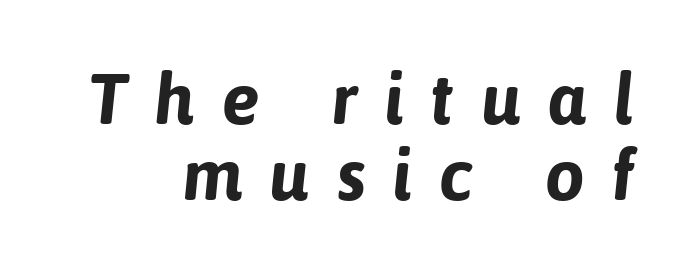
Where is the straight margin? On the right. This sample has the flowing, uneven cadence of proportional lettering. Rendered with sloped, italic letterforms. The space beneath each line is pristine and unruled. In terms of letterspacing, this is a distinctly airy, spread setting. Plenty of ink on the page — the face is bold.
